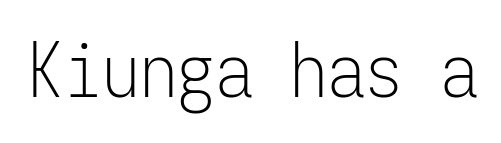
The specimen omits any rule beneath the text block's lines. A typesetter would label this face a sans. You could count columns in this text — the font is strictly monospaced. No letter is thick-stroked: the sample isn't bold. Default kerning and tracking; the words read as compact shapes.
